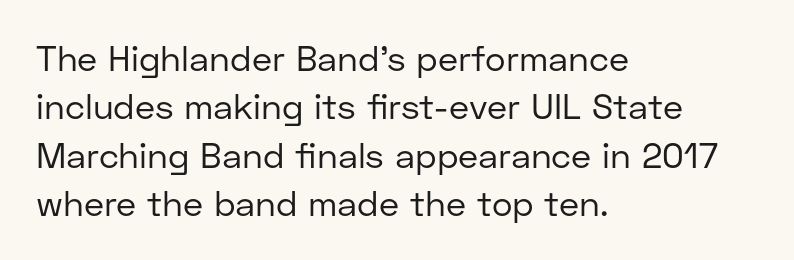
Q: Is the text bold? A: No.
Q: Is the text italic (slanted)? A: No, it is upright.
Q: Is the typeface a serif or a sans-serif typeface? A: Sans-serif.
Q: Is the text underlined? A: No.
Q: How is the paragraph aligned? A: Left-aligned.
Q: Is the spacing between letters normal or unusually wide? A: Normal.
Q: Is the spacing between lines tight, normal or loose? A: Normal.
Q: Width (condensed, normal, or wide)? A: Normal.
Q: Stroke contrast? A: Low.
Q: x-height? A: Medium.
Q: Monospaced? A: No.
